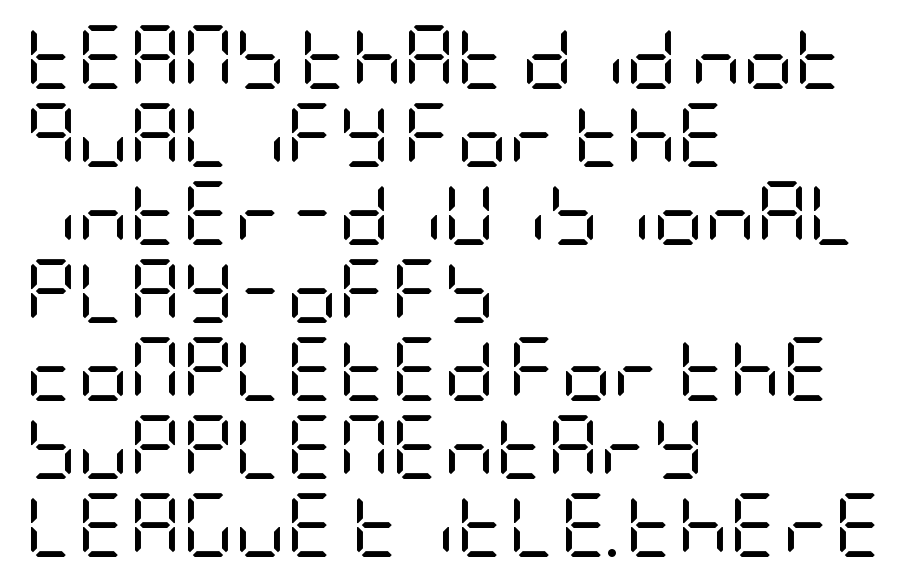
{"serif": "no", "italic": "no", "bold": "no", "weight": "regular", "width": "condensed", "stroke_contrast": "low", "x_height": "large", "underline": "no", "align": "left", "line_spacing_ratio": 1.22, "letter_spacing": "normal", "letter_spacing_em": 0.0, "glyph_px": 64}
